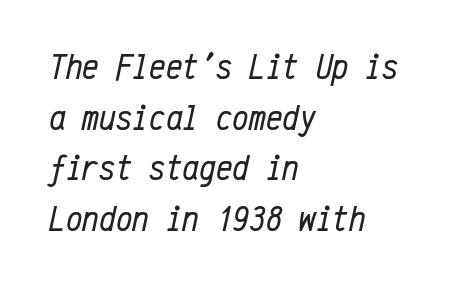
{"italic": "yes", "lean": "right", "slant_degrees": 12, "bold": "no", "weight": "regular", "width": "condensed", "stroke_contrast": "low", "x_height": "medium", "monospaced": "yes", "underline": "no", "align": "left", "line_spacing": "normal", "line_spacing_ratio": 1.37, "letter_spacing": "normal", "letter_spacing_em": 0.0, "glyph_px": 37}
